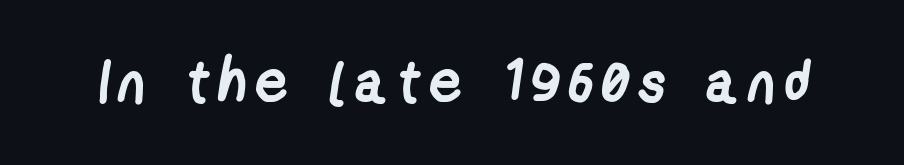
{"serif": "no", "bold": "yes", "weight": "semibold", "width": "condensed", "stroke_contrast": "low", "x_height": "medium", "monospaced": "no", "underline": "no", "glyph_px": 58}
